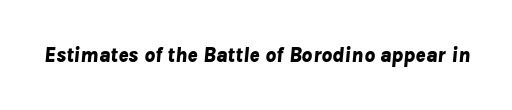
{"italic": "yes", "lean": "right", "slant_degrees": 8, "bold": "yes", "underline": "no", "letter_spacing": "normal", "letter_spacing_em": 0.0, "glyph_px": 21}
